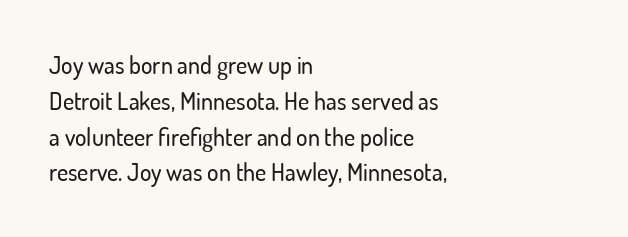
Summary of vertical rhythm: regular, with standard interline spacing. Is the block centered? No — it sits flush against the left margin. Nobody drew a line under any word here. Unlike italic type, these characters show no tilt at all.
